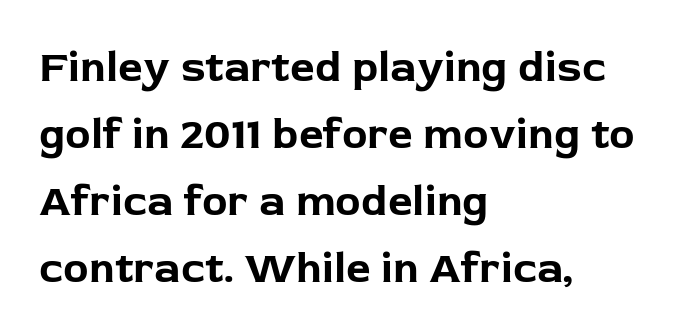
The image shows 43 px bold sans-serif type, upright; set left-aligned, normal line spacing (1.56x), normal letter spacing, not underlined; low stroke contrast and a medium x-height.
